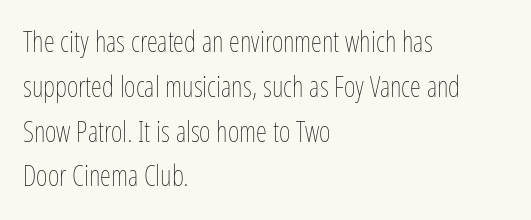
Q: Is the text bold? A: No.
Q: Is the text italic (slanted)? A: No, it is upright.
Q: Is the text underlined? A: No.
Q: How is the paragraph aligned? A: Left-aligned.
Q: Is the spacing between letters normal or unusually wide? A: Normal.
Q: Is the spacing between lines tight, normal or loose? A: Normal.
Q: Width (condensed, normal, or wide)? A: Condensed.
Q: Stroke contrast? A: Low.
Q: x-height? A: Medium.
Q: Monospaced? A: No.
